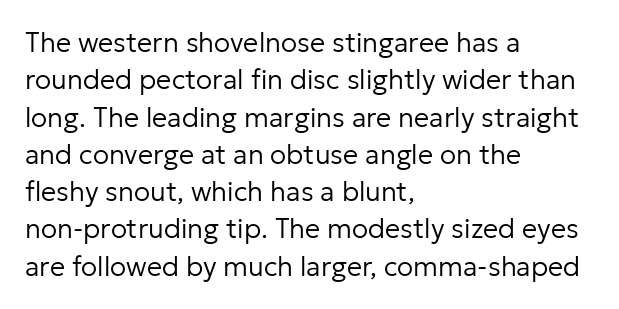
The image shows 27 px text type, upright; set left-aligned, normal line spacing (1.38x), normal letter spacing, not underlined.
